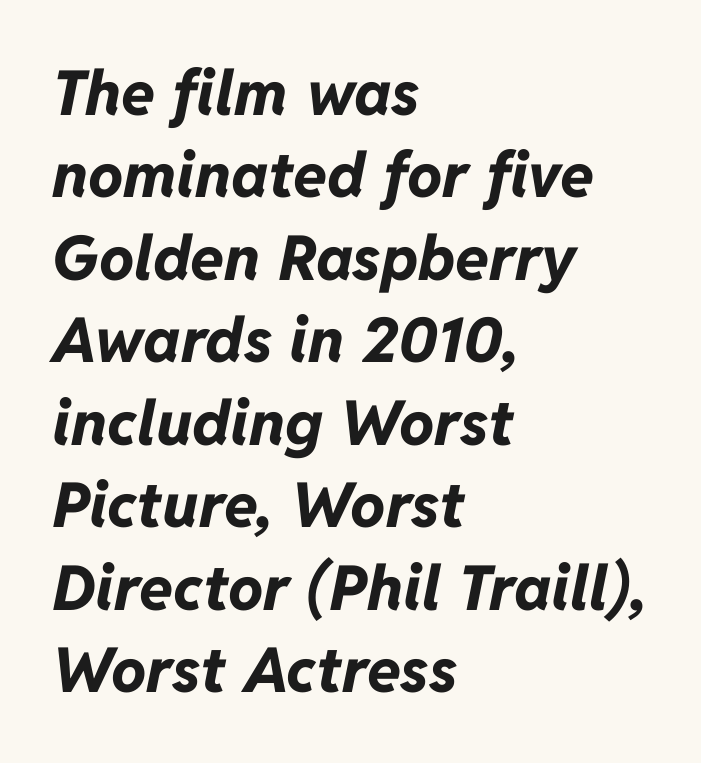
Q: Is the text bold? A: Yes.
Q: Is the text italic (slanted)? A: Yes, it leans right by about 11 degrees.
Q: Is the text underlined? A: No.
Q: How is the paragraph aligned? A: Left-aligned.
Q: Is the spacing between letters normal or unusually wide? A: Normal.
Q: Is the spacing between lines tight, normal or loose? A: Normal.
Q: Width (condensed, normal, or wide)? A: Normal.
Q: Stroke contrast? A: Low.
Q: x-height? A: Medium.
Q: Monospaced? A: No.
